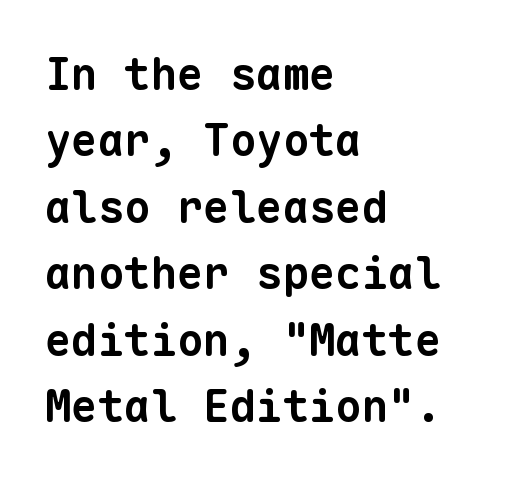
Q: Is the text bold? A: Yes.
Q: Is the typeface a serif or a sans-serif typeface? A: Sans-serif.
Q: Is the text underlined? A: No.
Q: How is the paragraph aligned? A: Left-aligned.
Q: Is the spacing between letters normal or unusually wide? A: Normal.
Q: Is the spacing between lines tight, normal or loose? A: Normal.
Q: Width (condensed, normal, or wide)? A: Normal.
Q: Stroke contrast? A: Low.
Q: x-height? A: Medium.
Q: Monospaced? A: Yes.
